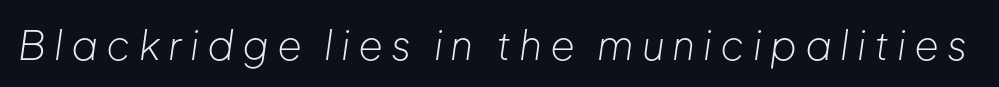
{"italic": "yes", "lean": "right", "slant_degrees": 8, "bold": "no", "weight": "light", "width": "normal", "stroke_contrast": "low", "x_height": "medium", "monospaced": "no", "underline": "no", "letter_spacing": "wide", "letter_spacing_em": 0.2, "glyph_px": 40}
